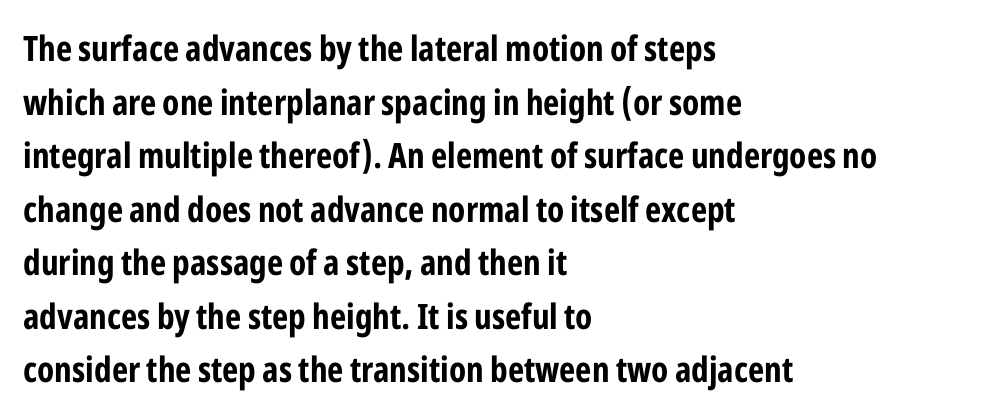
The image shows 35 px bold, condensed sans-serif type, upright; set left-aligned, normal line spacing (1.53x), normal letter spacing, not underlined; low stroke contrast and a medium x-height.
